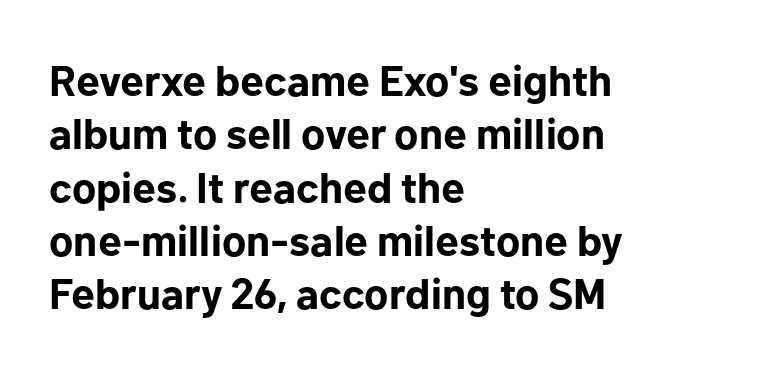
Q: Is the text bold? A: Yes.
Q: Is the text italic (slanted)? A: No, it is upright.
Q: Is the typeface a serif or a sans-serif typeface? A: Sans-serif.
Q: Is the text underlined? A: No.
Q: How is the paragraph aligned? A: Left-aligned.
Q: Is the spacing between letters normal or unusually wide? A: Normal.
Q: Width (condensed, normal, or wide)? A: Normal.
Q: Stroke contrast? A: Low.
Q: x-height? A: Medium.
Q: Monospaced? A: No.
